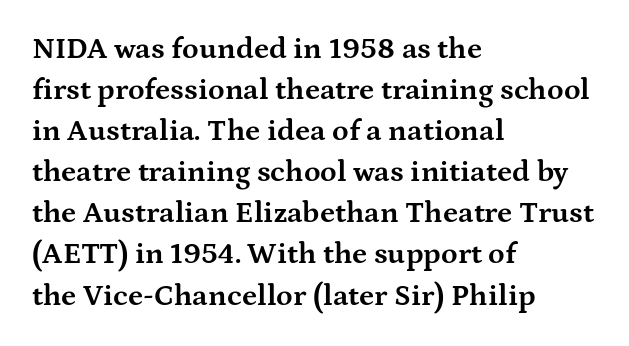
The image shows 30 px bold, wide serif type, upright; set left-aligned, normal line spacing (1.37x), normal letter spacing, not underlined; medium stroke contrast and a medium x-height.
